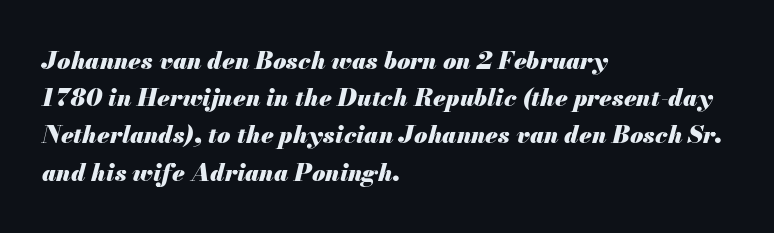
Observe the ordinary spacing: letters are neighbours, not strangers. This block has exactly the height ordinary leading produces. Pretty heavy lettering here — definitely bold. Where is the straight margin? On the left.
